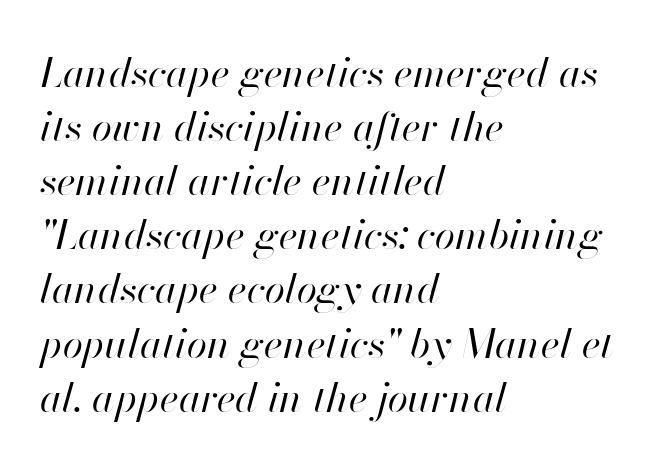
Q: Is the text bold? A: No.
Q: Is the text italic (slanted)? A: Yes, it leans right by about 13 degrees.
Q: Is the text underlined? A: No.
Q: How is the paragraph aligned? A: Left-aligned.
Q: Is the spacing between letters normal or unusually wide? A: Normal.
Q: Is the spacing between lines tight, normal or loose? A: Normal.
Q: Width (condensed, normal, or wide)? A: Normal.
Q: Stroke contrast? A: High.
Q: x-height? A: Small.
Q: Monospaced? A: No.
